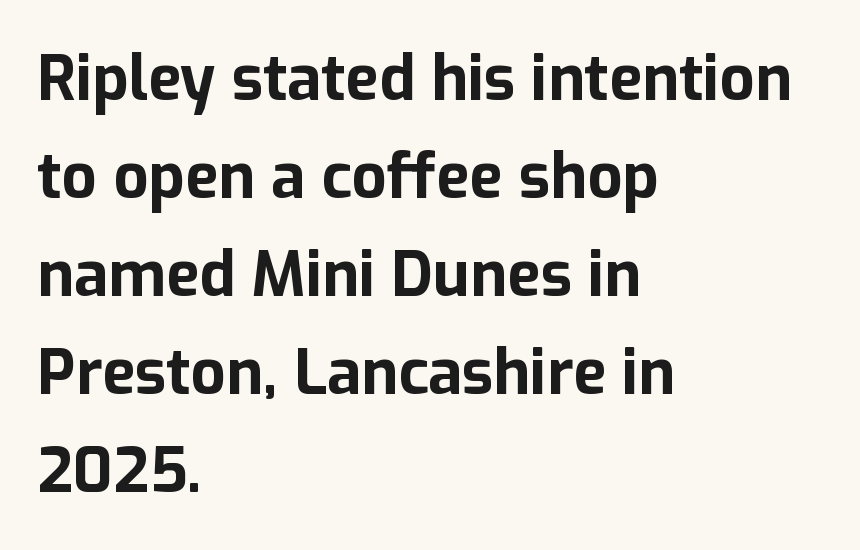
The image shows 62 px bold sans-serif type, upright; set left-aligned, normal line spacing (1.58x), normal letter spacing, not underlined; low stroke contrast and a medium x-height.
